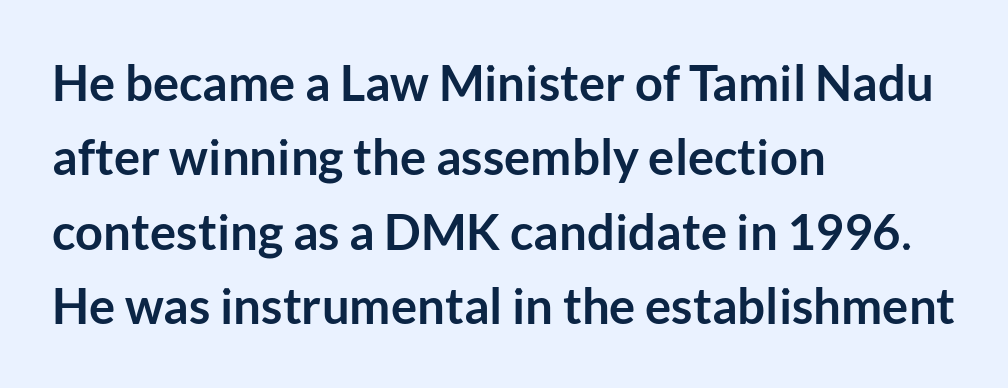
Q: Is the text bold? A: Yes.
Q: Is the text italic (slanted)? A: No, it is upright.
Q: Is the typeface a serif or a sans-serif typeface? A: Sans-serif.
Q: Is the text underlined? A: No.
Q: How is the paragraph aligned? A: Left-aligned.
Q: Is the spacing between letters normal or unusually wide? A: Normal.
Q: Is the spacing between lines tight, normal or loose? A: Normal.
Q: Width (condensed, normal, or wide)? A: Normal.
Q: Stroke contrast? A: Low.
Q: x-height? A: Medium.
Q: Monospaced? A: No.
